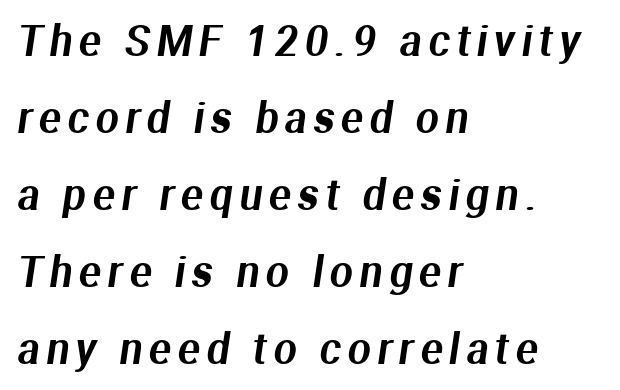
Are there feet on the stems? There aren't — it's a sans. A classic flush-left, rag-right setting is used for this passage. The rendering uses natural spacing where letterforms have individual widths. The specimen omits any rule beneath the text block's lines.
